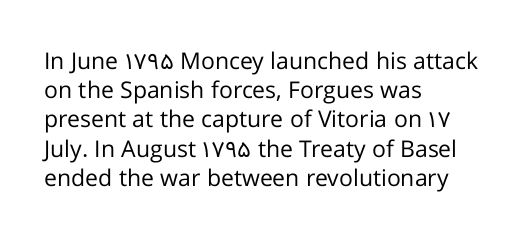
The image shows 23 px text type, upright; set left-aligned, normal line spacing (1.27x), normal letter spacing, not underlined.
